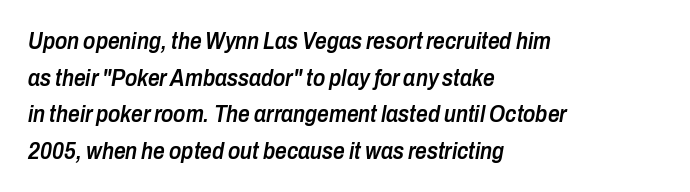
The image shows 23 px text type, italic (leaning right); set left-aligned, normal line spacing (1.59x), normal letter spacing, not underlined.
